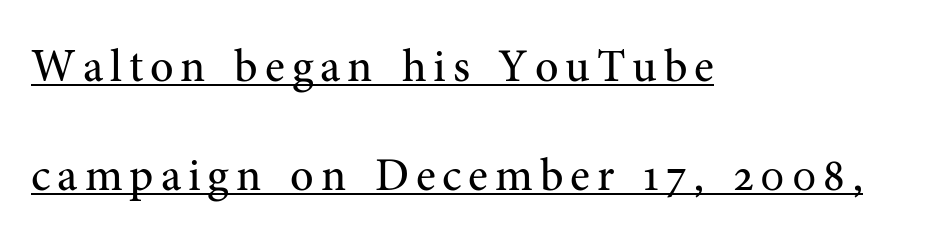
The image shows 46 px regular-weight serif type, upright; set left-aligned, loose line spacing (2.37x), underlined; medium stroke contrast and a medium x-height.
